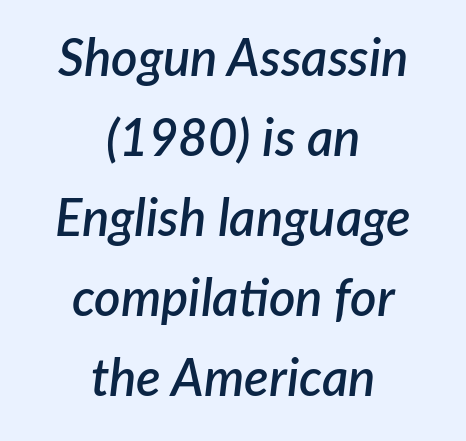
The rendering uses natural spacing where letterforms have individual widths. Is the type bold? Partly — it's a semibold, heavier than regular but not fully bold. Check the space under the baseline: it is left empty. The block of text has a typical density, with ordinary space between rows. This rendering uses center alignment, leaving both contours irregular but symmetric.
